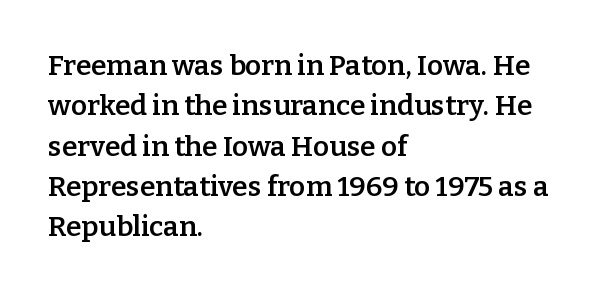
Q: Is the text bold? A: Semi-bold.
Q: Is the text italic (slanted)? A: No, it is upright.
Q: Is the typeface a serif or a sans-serif typeface? A: Serif.
Q: Is the text underlined? A: No.
Q: How is the paragraph aligned? A: Left-aligned.
Q: Is the spacing between letters normal or unusually wide? A: Normal.
Q: Is the spacing between lines tight, normal or loose? A: Normal.
Q: Width (condensed, normal, or wide)? A: Normal.
Q: Stroke contrast? A: Low.
Q: x-height? A: Medium.
Q: Monospaced? A: No.
